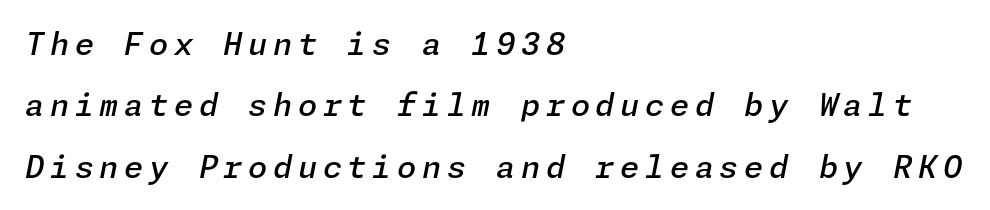
Airy leading. Does the lettering tilt? It does — this is italic. The space beneath each line is pristine and unruled. Summary of weight: moderately heavy, a semibold.
